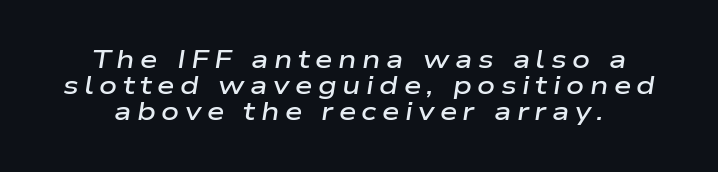
Q: Is the text bold? A: Semi-bold.
Q: Is the text italic (slanted)? A: Yes, it leans right by about 9 degrees.
Q: Is the text underlined? A: No.
Q: How is the paragraph aligned? A: Centered.
Q: Is the spacing between letters normal or unusually wide? A: Unusually wide.
Q: Is the spacing between lines tight, normal or loose? A: Tight.
